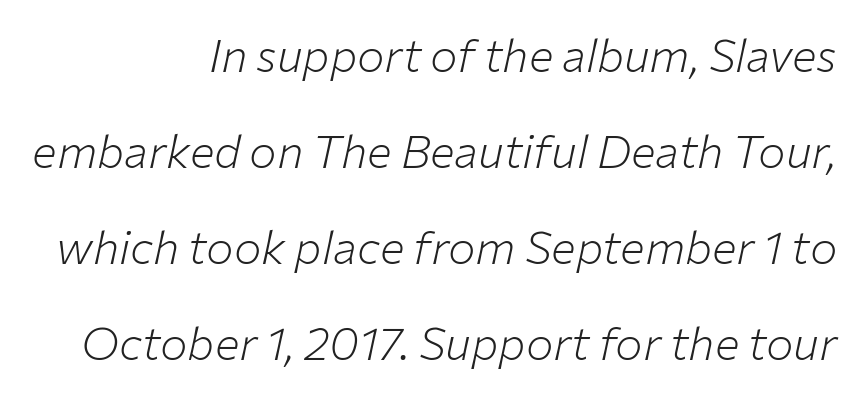
Q: Is the text bold? A: No.
Q: Is the text italic (slanted)? A: Yes, it leans right by about 12 degrees.
Q: Is the text underlined? A: No.
Q: How is the paragraph aligned? A: Right-aligned.
Q: Is the spacing between letters normal or unusually wide? A: Normal.
Q: Is the spacing between lines tight, normal or loose? A: Loose.
Q: Width (condensed, normal, or wide)? A: Normal.
Q: Stroke contrast? A: Low.
Q: x-height? A: Medium.
Q: Monospaced? A: No.
